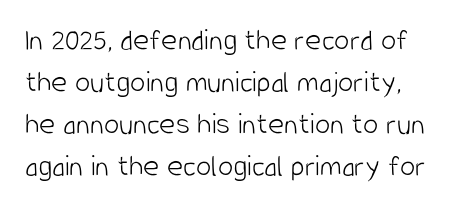
{"serif": "no", "italic": "no", "bold": "no", "weight": "light", "width": "condensed", "stroke_contrast": "low", "x_height": "large", "monospaced": "no", "underline": "no", "line_spacing": "normal", "line_spacing_ratio": 1.35, "letter_spacing": "normal", "letter_spacing_em": 0.0, "glyph_px": 31}
